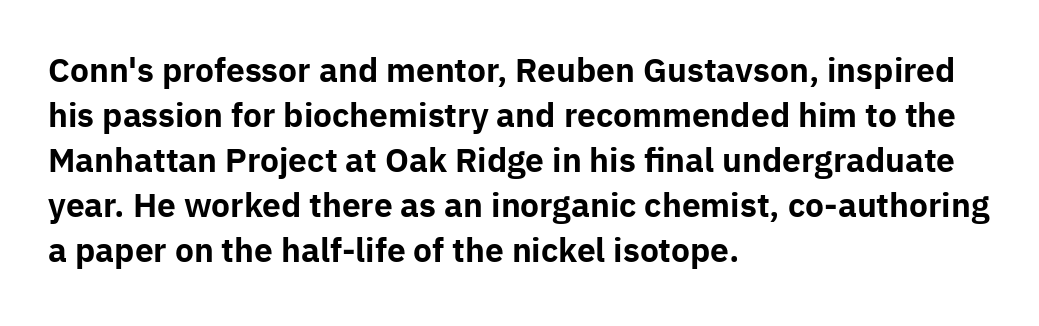
The image shows 32 px bold sans-serif type, upright; set left-aligned, normal line spacing (1.41x), normal letter spacing, not underlined; low stroke contrast and a medium x-height.
